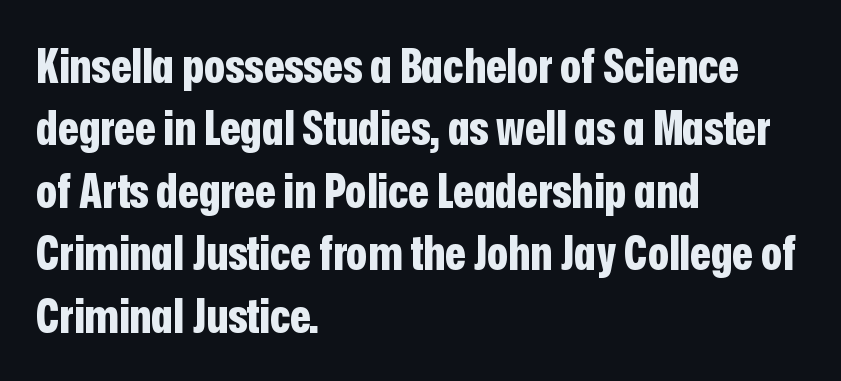
The image shows 48 px bold, condensed sans-serif type, upright; set left-aligned, normal line spacing (1.3x), normal letter spacing, not underlined; low stroke contrast and a medium x-height.
